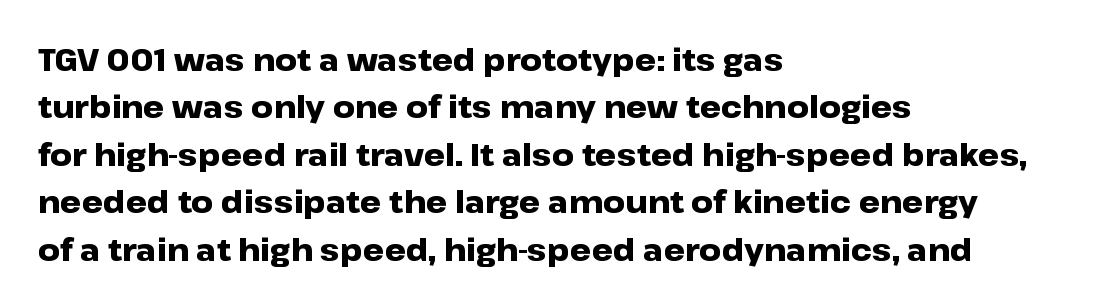
The image shows 30 px heavy, wide sans-serif type, upright; set left-aligned, normal line spacing (1.58x), normal letter spacing, not underlined; low stroke contrast and a medium x-height.
